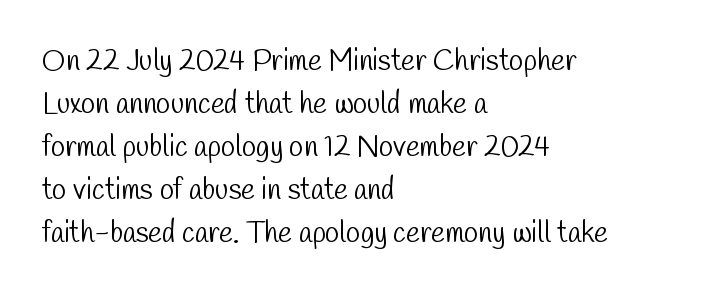
The image shows 29 px light, condensed sans-serif type; set left-aligned, normal line spacing (1.48x), normal letter spacing, not underlined; low stroke contrast and a medium x-height.
